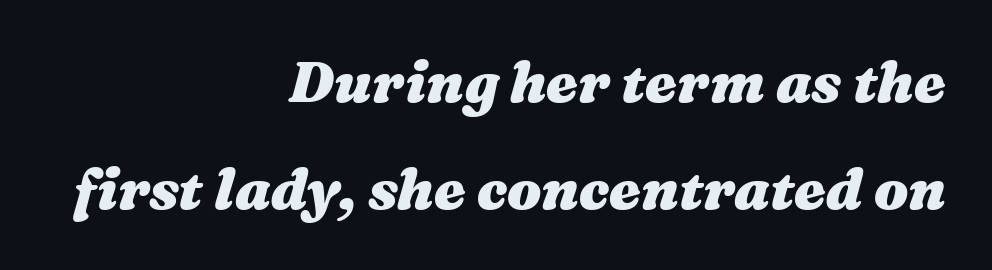
Q: Is the text bold? A: Yes.
Q: Is the text italic (slanted)? A: Yes, it leans right by about 16 degrees.
Q: Is the text underlined? A: No.
Q: How is the paragraph aligned? A: Right-aligned.
Q: Is the spacing between letters normal or unusually wide? A: Normal.
Q: Width (condensed, normal, or wide)? A: Wide.
Q: Stroke contrast? A: Medium.
Q: x-height? A: Medium.
Q: Monospaced? A: No.
